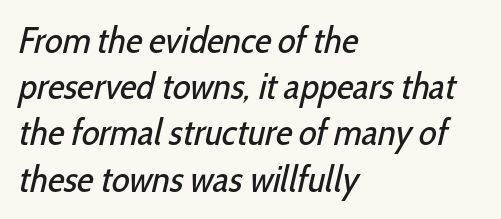
{"serif": "no", "bold": "no", "weight": "regular", "width": "condensed", "stroke_contrast": "low", "x_height": "medium", "monospaced": "no", "underline": "no", "align": "left", "line_spacing": "normal", "line_spacing_ratio": 1.25, "letter_spacing": "normal", "letter_spacing_em": 0.0, "glyph_px": 37}
